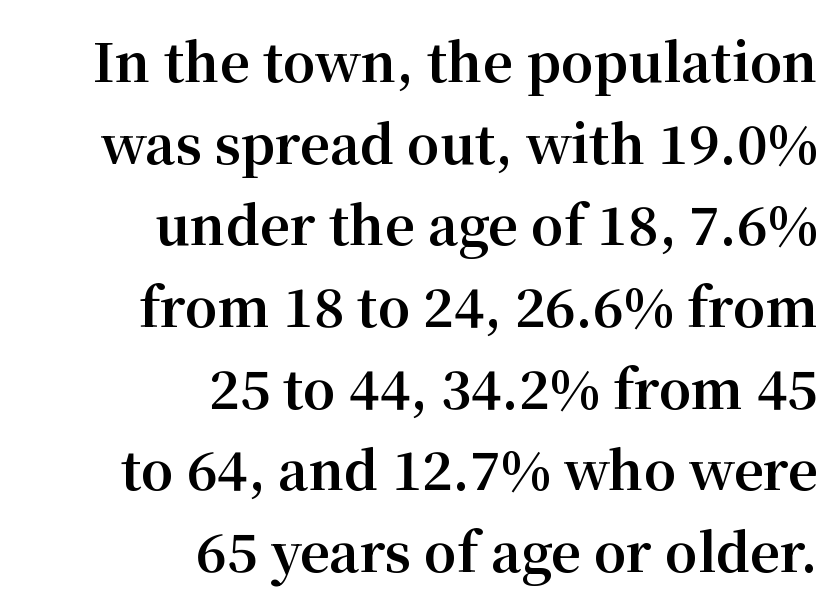
The image shows 52 px bold serif type, upright; set right-aligned, normal line spacing (1.57x), normal letter spacing, not underlined; medium stroke contrast and a medium x-height.
